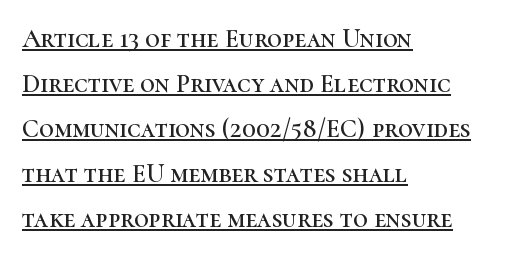
The image shows 26 px text type, upright; set left-aligned, line spacing 1.73x, normal letter spacing, underlined.
